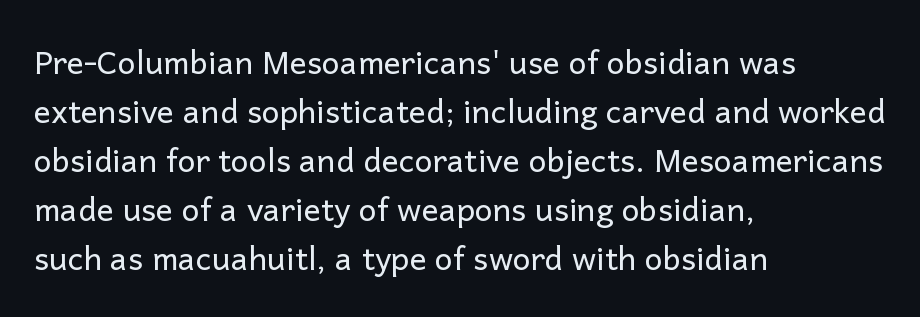
Think of a printed novel: that variable character pitch is what you see here. The specimen omits any rule beneath the text block's lines. What's the leading like? Ordinary, nothing unusual. A typesetter would call this zero additional tracking.
